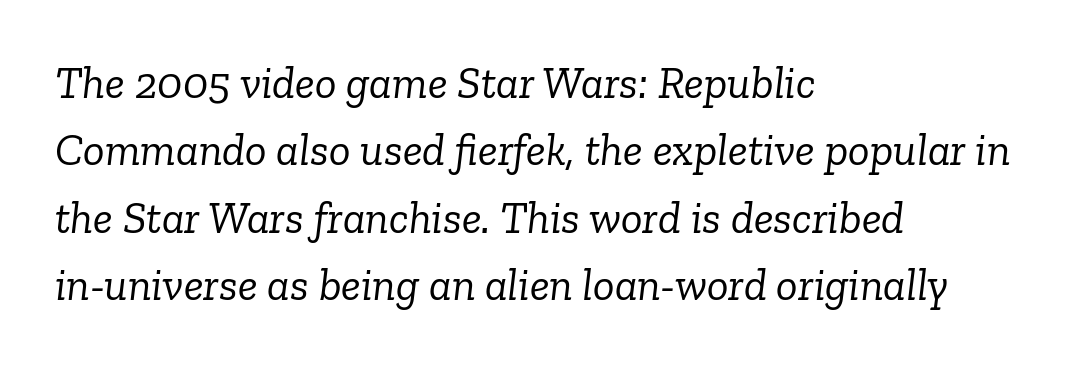
Q: Is the text bold? A: No.
Q: Is the text italic (slanted)? A: Yes, it leans right by about 6 degrees.
Q: Is the typeface a serif or a sans-serif typeface? A: Serif.
Q: Is the text underlined? A: No.
Q: How is the paragraph aligned? A: Left-aligned.
Q: Is the spacing between letters normal or unusually wide? A: Normal.
Q: Is the spacing between lines tight, normal or loose? A: Normal.
Q: Width (condensed, normal, or wide)? A: Normal.
Q: Stroke contrast? A: Low.
Q: x-height? A: Medium.
Q: Monospaced? A: No.
